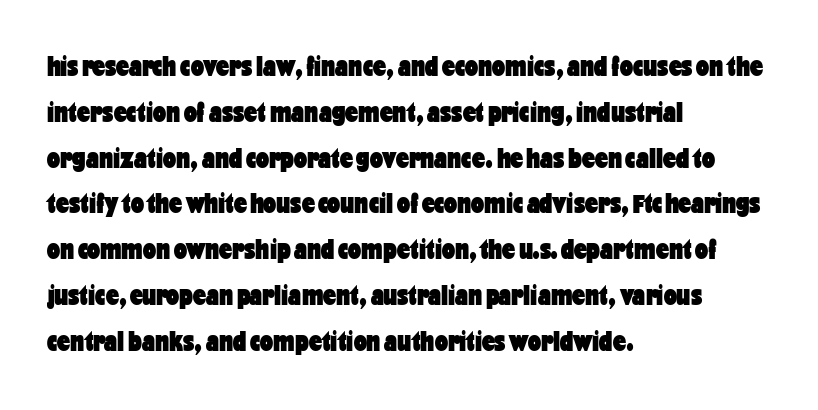
{"serif": "no", "italic": "no", "bold": "yes", "weight": "heavy", "width": "condensed", "stroke_contrast": "low", "x_height": "medium", "monospaced": "no", "underline": "no", "align": "left", "line_spacing": "normal", "line_spacing_ratio": 1.58, "letter_spacing": "normal", "letter_spacing_em": 0.0, "glyph_px": 29}
